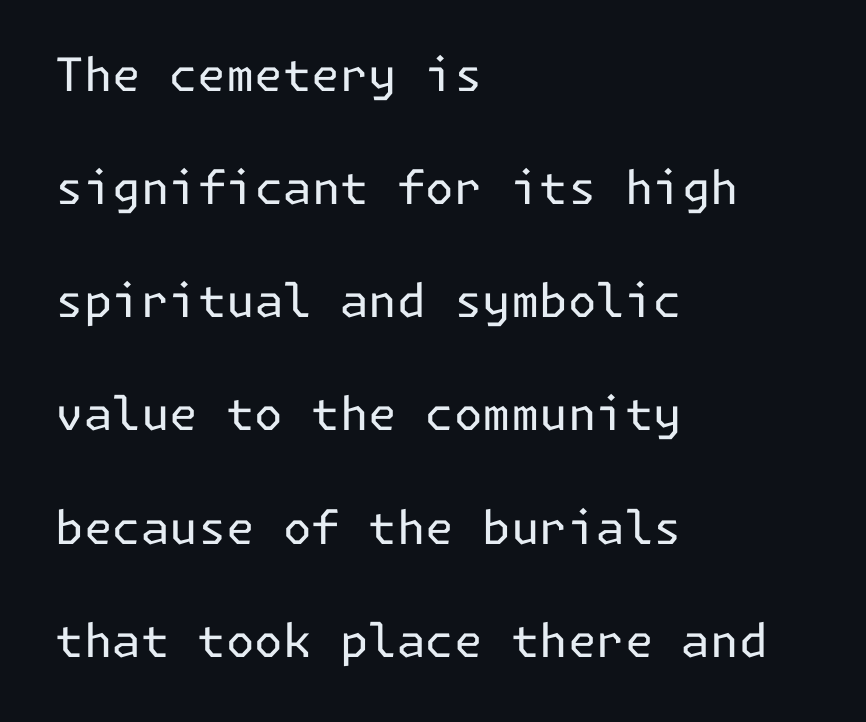
Q: Is the text bold? A: No.
Q: Is the text italic (slanted)? A: No, it is upright.
Q: Is the typeface a serif or a sans-serif typeface? A: Sans-serif.
Q: Is the text underlined? A: No.
Q: How is the paragraph aligned? A: Left-aligned.
Q: Is the spacing between letters normal or unusually wide? A: Normal.
Q: Is the spacing between lines tight, normal or loose? A: Loose.
Q: Width (condensed, normal, or wide)? A: Normal.
Q: Stroke contrast? A: Low.
Q: x-height? A: Medium.
